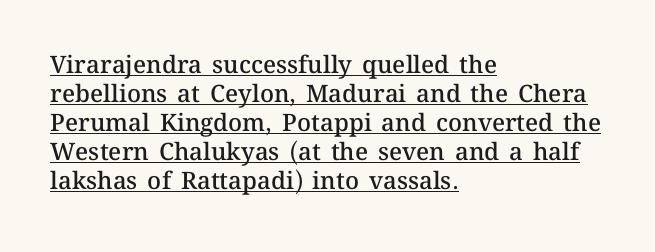
The image shows 24 px text type, upright; set left-aligned, line spacing 1.21x, normal letter spacing, underlined.
